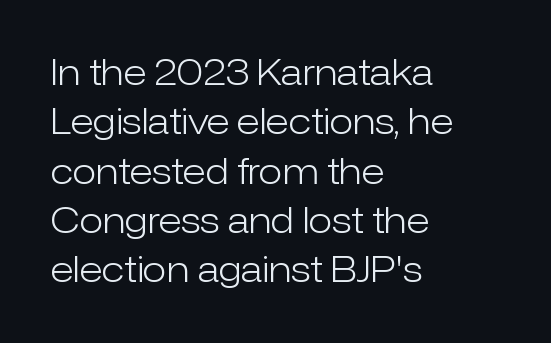
The image shows 35 px light sans-serif type, upright; set left-aligned, normal line spacing (1.41x), normal letter spacing, not underlined; low stroke contrast and a medium x-height.
